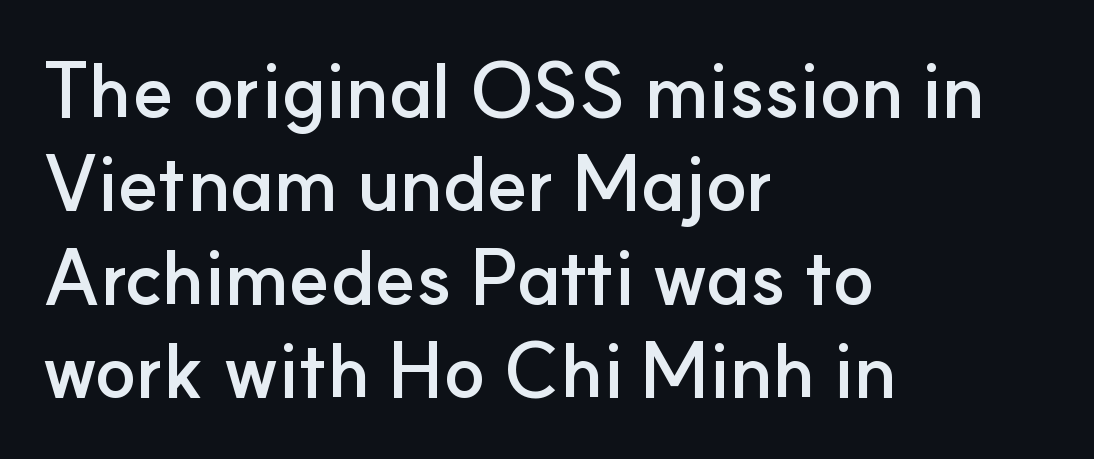
Q: Is the text bold? A: Yes.
Q: Is the text italic (slanted)? A: No, it is upright.
Q: Is the typeface a serif or a sans-serif typeface? A: Sans-serif.
Q: Is the text underlined? A: No.
Q: How is the paragraph aligned? A: Left-aligned.
Q: Is the spacing between letters normal or unusually wide? A: Normal.
Q: Width (condensed, normal, or wide)? A: Normal.
Q: Stroke contrast? A: Low.
Q: x-height? A: Small.
Q: Monospaced? A: No.
